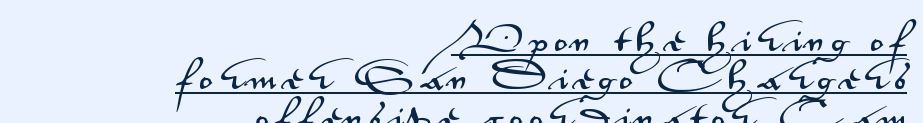
{"serif": "no", "width": "wide", "stroke_contrast": "medium", "x_height": "small", "monospaced": "no", "underline": "yes", "align": "right", "line_spacing": "normal", "line_spacing_ratio": 1.37, "letter_spacing": "wide", "letter_spacing_em": 0.23, "glyph_px": 28}
